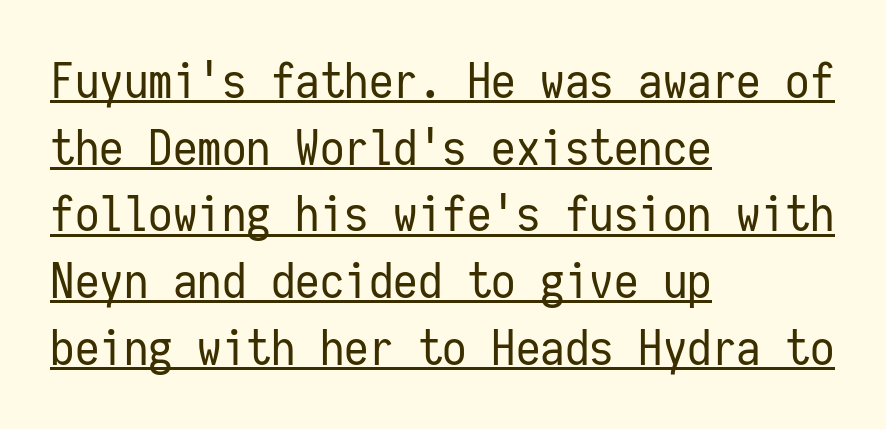
Q: Is the text bold? A: No.
Q: Is the text italic (slanted)? A: No, it is upright.
Q: Is the typeface a serif or a sans-serif typeface? A: Sans-serif.
Q: Is the text underlined? A: Yes.
Q: How is the paragraph aligned? A: Left-aligned.
Q: Is the spacing between letters normal or unusually wide? A: Normal.
Q: Is the spacing between lines tight, normal or loose? A: Normal.
Q: Width (condensed, normal, or wide)? A: Condensed.
Q: Stroke contrast? A: Low.
Q: x-height? A: Medium.
Q: Monospaced? A: Yes.
